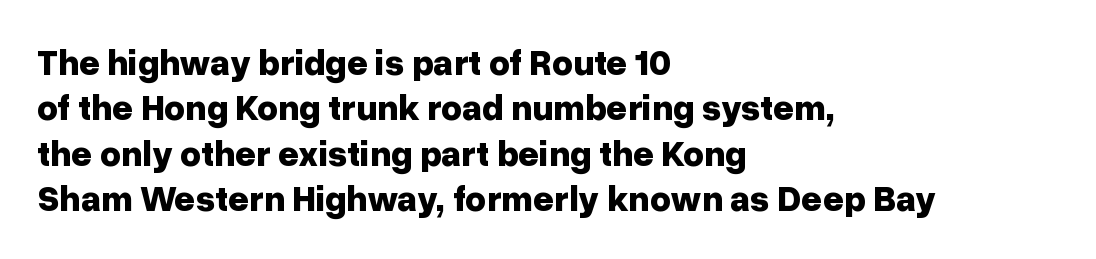
The image shows 36 px bold sans-serif type, upright; set left-aligned, normal line spacing (1.26x), normal letter spacing, not underlined; low stroke contrast and a medium x-height.
